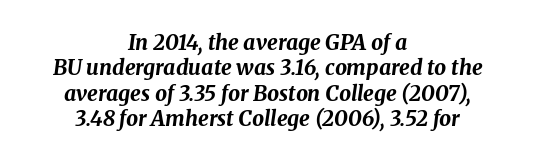
The letters sit at their default tracking, neither squeezed nor spread. Each row of text sits above clean, open space. The text carries the slant typical of an italic or oblique font. Weight check: bold — yes, fully. Reading down the block, each line starts at a different indent, mirrored at its end.
